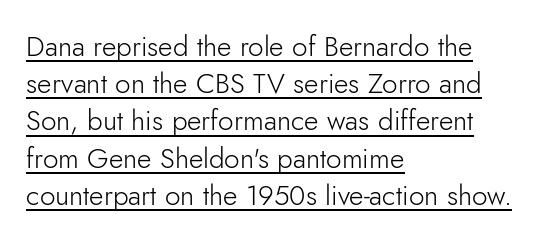
The image shows 28 px light sans-serif type, upright; set left-aligned, normal line spacing (1.33x), normal letter spacing, underlined; low stroke contrast and a small x-height.
